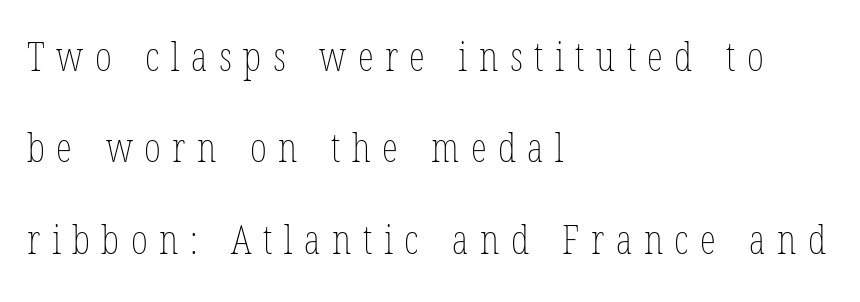
Q: Is the text bold? A: No.
Q: Is the text italic (slanted)? A: No, it is upright.
Q: Is the text underlined? A: No.
Q: How is the paragraph aligned? A: Left-aligned.
Q: Is the spacing between letters normal or unusually wide? A: Unusually wide.
Q: Is the spacing between lines tight, normal or loose? A: Loose.
Q: Width (condensed, normal, or wide)? A: Condensed.
Q: Stroke contrast? A: Low.
Q: x-height? A: Medium.
Q: Monospaced? A: No.
